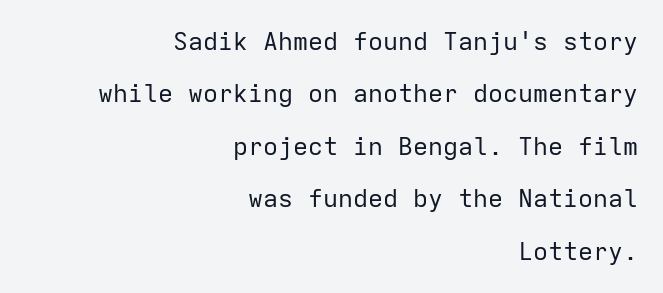
Counters stay open thanks to moderate or lighter strokes. This sample trades compactness for vertical openness between lines. This is roman type, the default non-slanted kind. The letters sit at their default tracking, neither squeezed nor spread. The baseline area is clear. A flush-right, rag-left setting is used for this passage.
